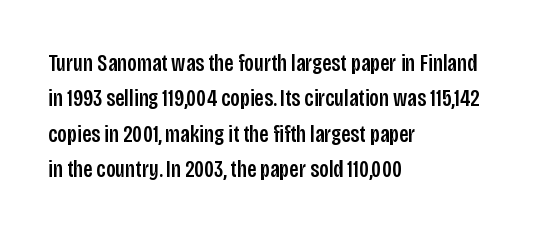
Q: Is the text italic (slanted)? A: No, it is upright.
Q: Is the text underlined? A: No.
Q: How is the paragraph aligned? A: Left-aligned.
Q: Is the spacing between letters normal or unusually wide? A: Normal.
Q: Is the spacing between lines tight, normal or loose? A: Normal.
